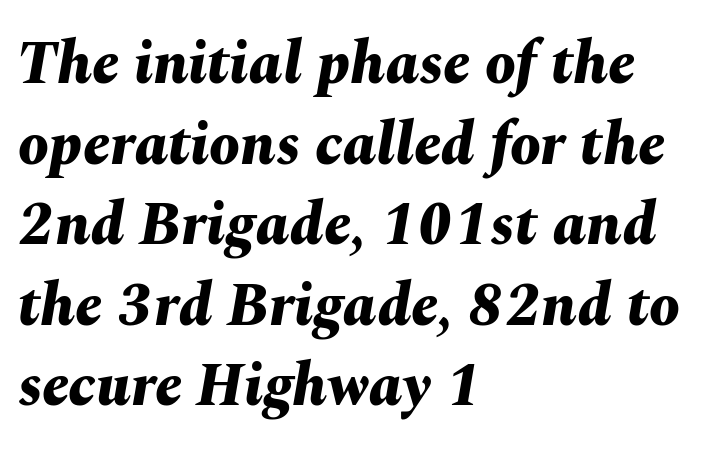
The image shows 61 px bold type, italic (leaning right); set left-aligned, normal line spacing (1.32x), normal letter spacing, not underlined; medium stroke contrast and a medium x-height.
